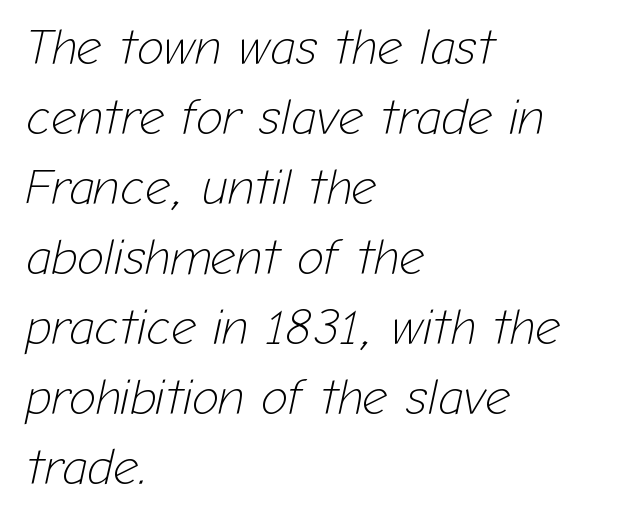
{"italic": "yes", "lean": "right", "slant_degrees": 12, "bold": "no", "weight": "light", "width": "normal", "stroke_contrast": "low", "x_height": "medium", "monospaced": "no", "underline": "no", "align": "left", "line_spacing": "normal", "line_spacing_ratio": 1.4, "letter_spacing": "normal", "letter_spacing_em": 0.0, "glyph_px": 50}
